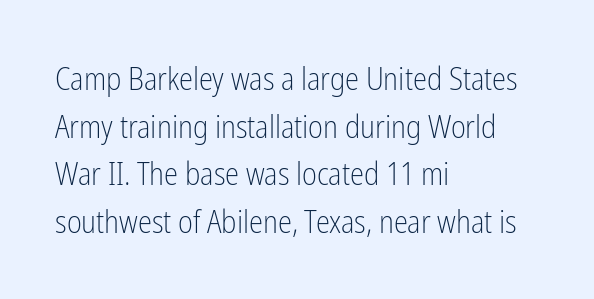
{"serif": "no", "italic": "no", "bold": "no", "weight": "light", "width": "condensed", "stroke_contrast": "low", "x_height": "medium", "monospaced": "no", "underline": "no", "align": "left", "line_spacing": "normal", "line_spacing_ratio": 1.49, "letter_spacing": "normal", "letter_spacing_em": 0.0, "glyph_px": 32}
